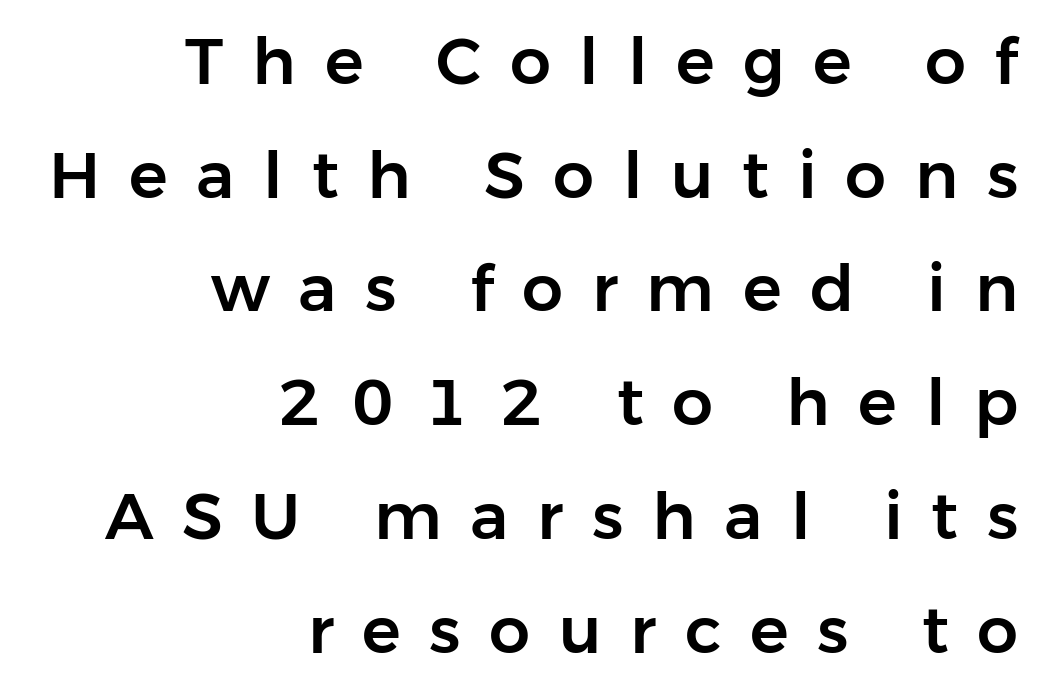
{"serif": "no", "italic": "no", "width": "normal", "stroke_contrast": "low", "x_height": "medium", "monospaced": "no", "underline": "no", "align": "right", "line_spacing_ratio": 1.75, "letter_spacing": "wide", "letter_spacing_em": 0.44, "glyph_px": 65}
